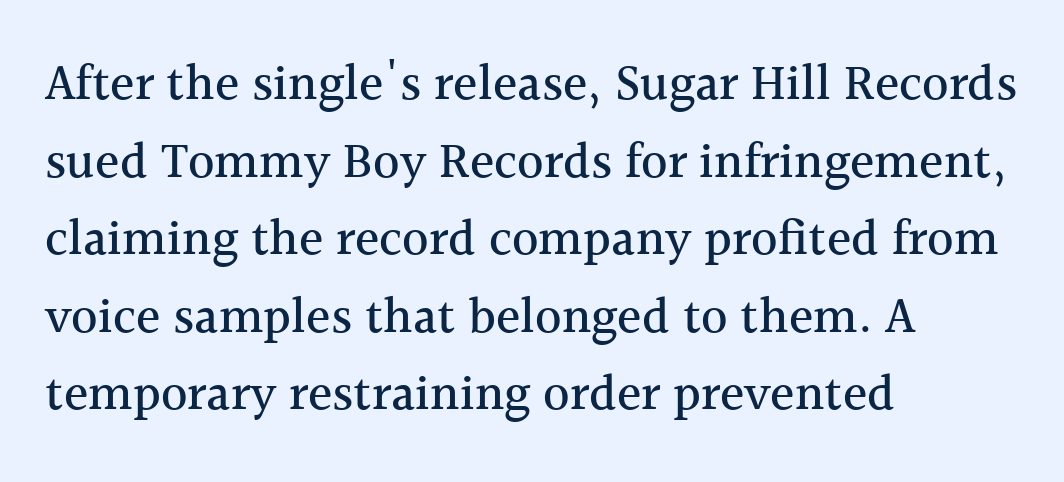
The image shows 51 px serif type, upright; set left-aligned, normal line spacing (1.52x), normal letter spacing, not underlined; a medium x-height.
